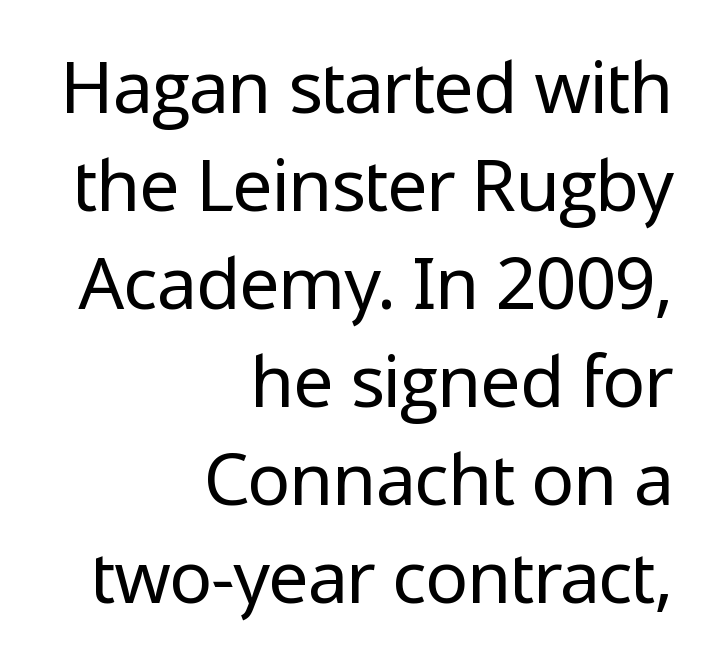
{"serif": "no", "italic": "no", "bold": "no", "weight": "regular", "width": "normal", "stroke_contrast": "low", "x_height": "medium", "monospaced": "no", "underline": "no", "align": "right", "line_spacing": "normal", "line_spacing_ratio": 1.36, "letter_spacing": "normal", "letter_spacing_em": 0.0, "glyph_px": 72}
